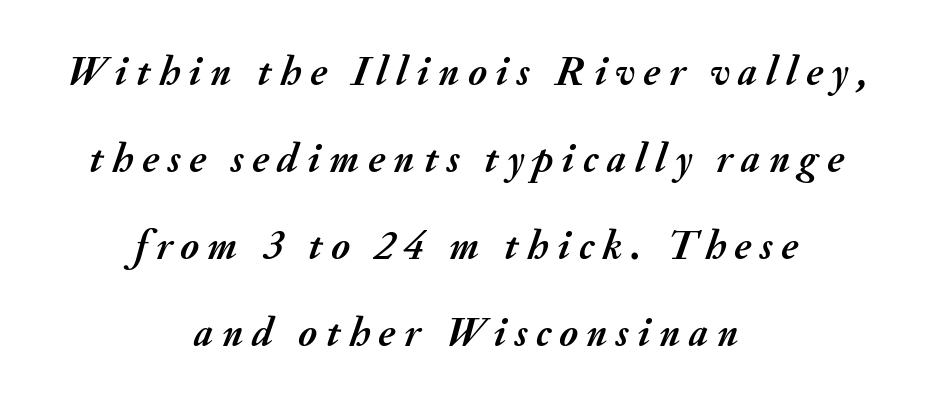
Lines of text with bare space underneath. Would a proofreader flag this as italicized? Yes. Quick note: interline space is abundant. Horizontally, the lines are justified to the midpoint only. The passage shown is typed in a proportional face where columns would drift. Its strokes are broad and dark, the hallmark of bold type.
